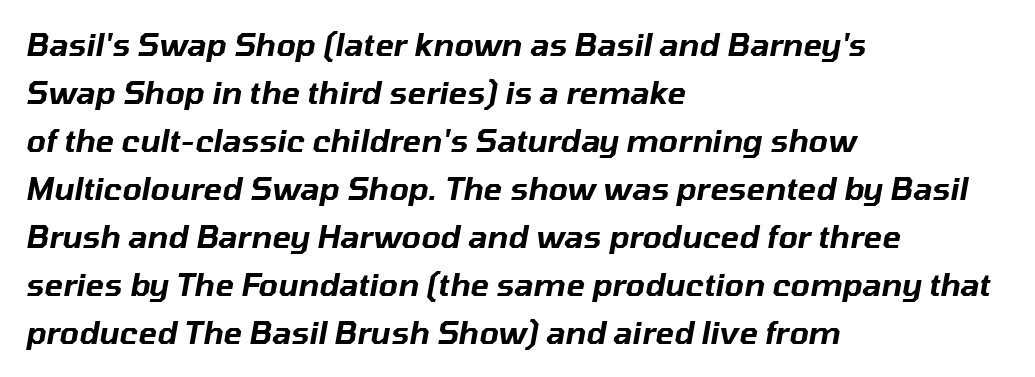
{"italic": "yes", "lean": "right", "slant_degrees": 10, "width": "normal", "stroke_contrast": "low", "x_height": "medium", "monospaced": "no", "underline": "no", "align": "left", "line_spacing": "normal", "line_spacing_ratio": 1.55, "letter_spacing": "normal", "letter_spacing_em": 0.0, "glyph_px": 31}
